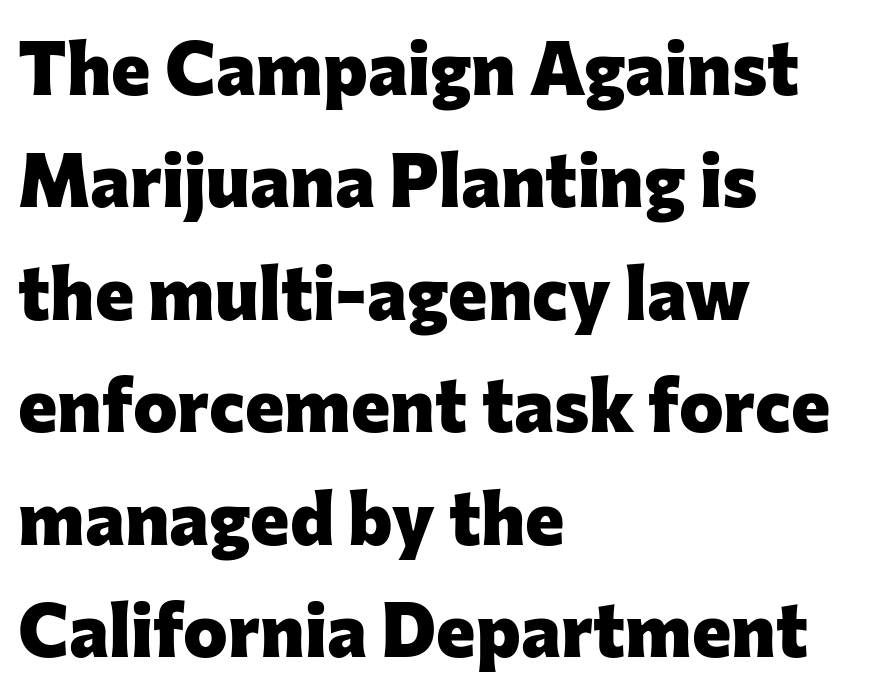
{"serif": "no", "italic": "no", "bold": "yes", "weight": "heavy", "width": "normal", "stroke_contrast": "low", "x_height": "medium", "monospaced": "no", "underline": "no", "align": "left", "line_spacing": "normal", "line_spacing_ratio": 1.5, "letter_spacing": "normal", "letter_spacing_em": 0.0, "glyph_px": 75}
